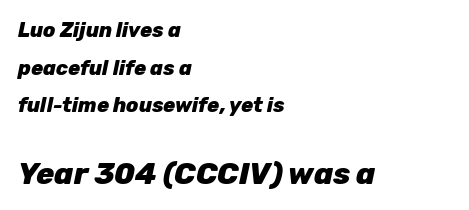
Q: Is the text bold? A: Yes.
Q: Is the text italic (slanted)? A: Yes, it leans right by about 12 degrees.
Q: Is the text underlined? A: No.
Q: How is the paragraph aligned? A: Left-aligned.
Q: Is the spacing between letters normal or unusually wide? A: Normal.
Q: Which block of text is set in a larger size, the first (top) or the second (bottom)? A: The second (bottom) one.
Q: Width (condensed, normal, or wide)? A: Normal.
Q: Stroke contrast? A: Low.
Q: x-height? A: Medium.
Q: Monospaced? A: No.
